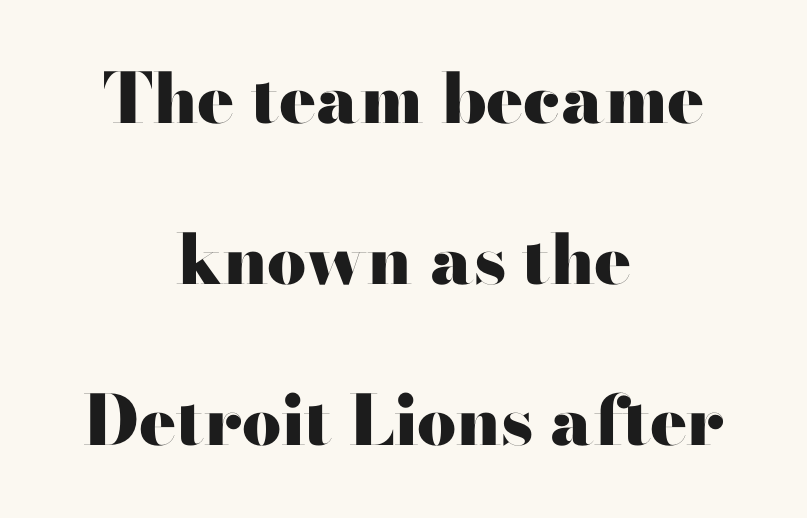
The image shows 69 px heavy, wide sans-serif type, upright; set centered, loose line spacing (2.33x), normal letter spacing, not underlined; high stroke contrast and a small x-height.
